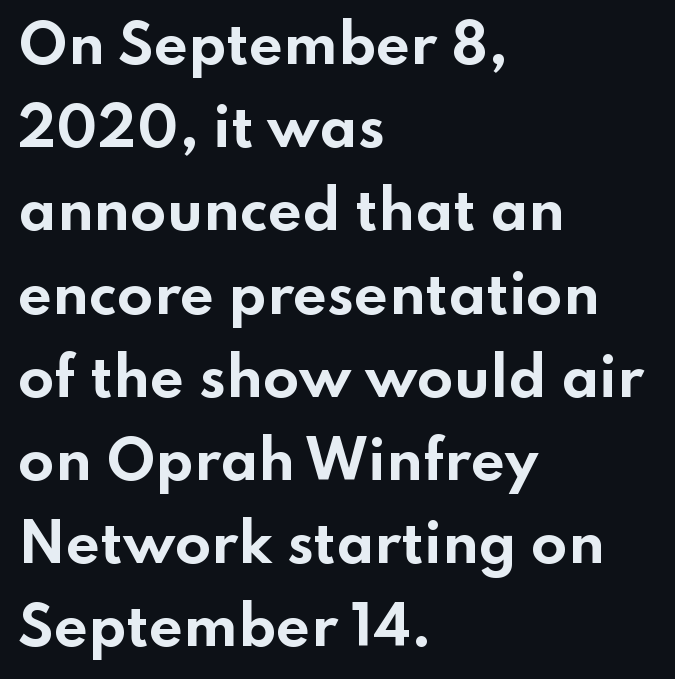
{"serif": "no", "italic": "no", "bold": "yes", "weight": "bold", "width": "wide", "stroke_contrast": "low", "x_height": "small", "monospaced": "no", "underline": "no", "align": "left", "line_spacing": "normal", "line_spacing_ratio": 1.57, "letter_spacing": "normal", "letter_spacing_em": 0.0, "glyph_px": 53}
